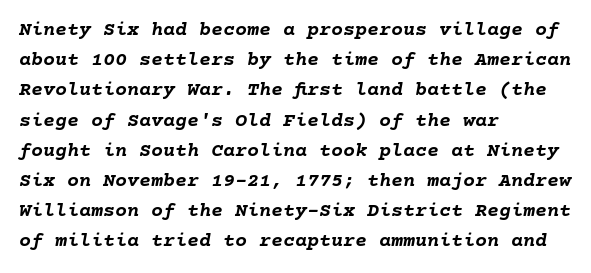
{"italic": "yes", "lean": "right", "slant_degrees": 10, "bold": "yes", "underline": "no", "align": "left", "line_spacing": "normal", "line_spacing_ratio": 1.51, "letter_spacing": "normal", "letter_spacing_em": 0.0, "glyph_px": 20}
